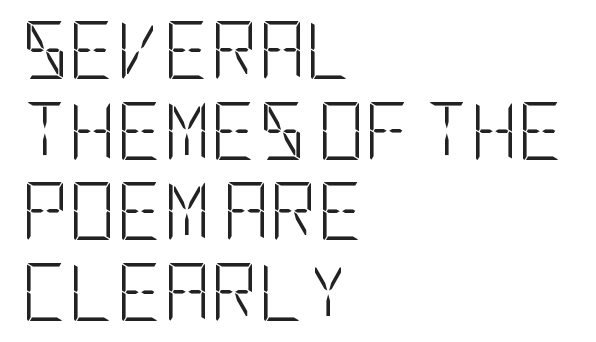
A typesetter would label this face a sans. Line spacing here is normal. The letters look calm and open, with moderate or lighter stems. Casual observation: everything's shoved over to the left.
